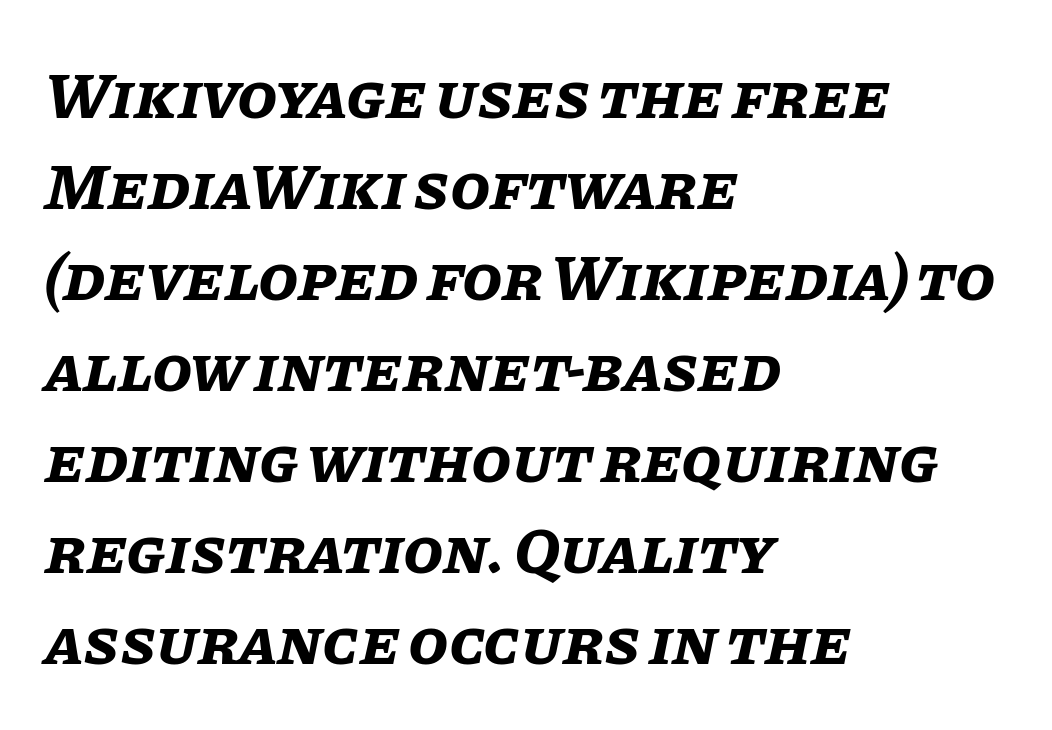
Q: Is the text bold? A: Yes.
Q: Is the text italic (slanted)? A: Yes, it leans right by about 11 degrees.
Q: Is the text underlined? A: No.
Q: How is the paragraph aligned? A: Left-aligned.
Q: Is the spacing between letters normal or unusually wide? A: Normal.
Q: Is the spacing between lines tight, normal or loose? A: Normal.
Q: Width (condensed, normal, or wide)? A: Normal.
Q: Stroke contrast? A: Low.
Q: x-height? A: Large.
Q: Monospaced? A: No.
